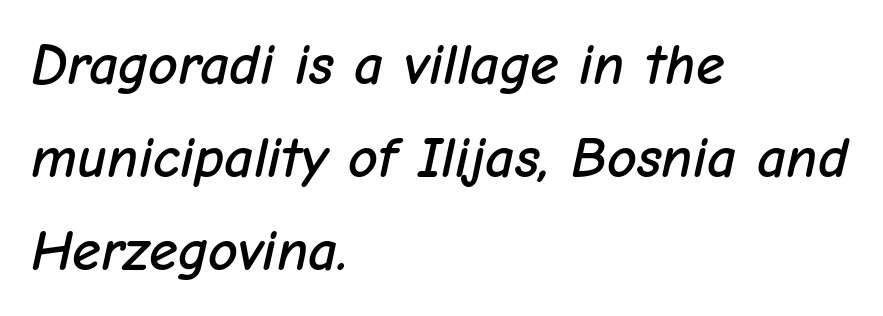
Letter spacing: default. Teacher's note: observe the even left margin — that is flush-left alignment. Evenly set lines give the paragraph a standard silhouette. The strip under each line holds only bare page. Here the designer chose a conventional face with non-uniform glyph widths. Tall strokes in this sample are angled rather than plumb.
